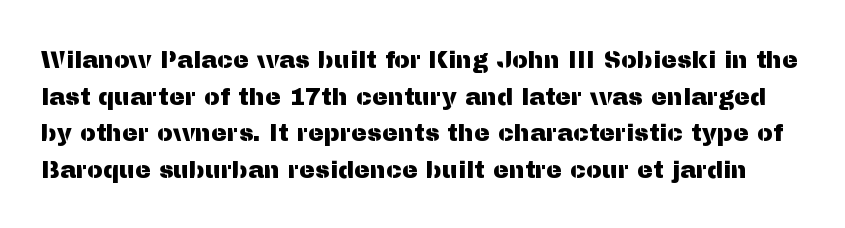
Quick note: interline space is typical. In terms of posture, this sample is upright. Default kerning and tracking; the words read as compact shapes. Has an underline been added? It has not.
